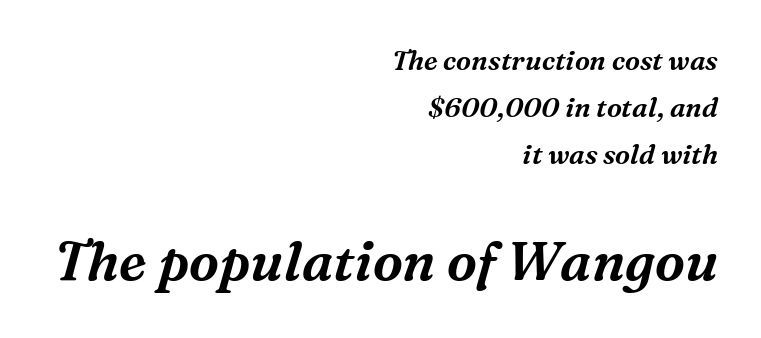
Q: Is the text italic (slanted)? A: Yes, it leans right by about 16 degrees.
Q: Is the typeface a serif or a sans-serif typeface? A: Serif.
Q: Is the text underlined? A: No.
Q: How is the paragraph aligned? A: Right-aligned.
Q: Is the spacing between letters normal or unusually wide? A: Normal.
Q: Which block of text is set in a larger size, the first (top) or the second (bottom)? A: The second (bottom) one.
Q: Width (condensed, normal, or wide)? A: Normal.
Q: Stroke contrast? A: Medium.
Q: x-height? A: Medium.
Q: Monospaced? A: No.
